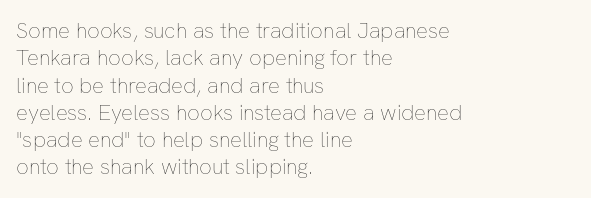
The image shows 22 px text type, upright; set left-aligned, line spacing 1.24x, normal letter spacing, not underlined.
